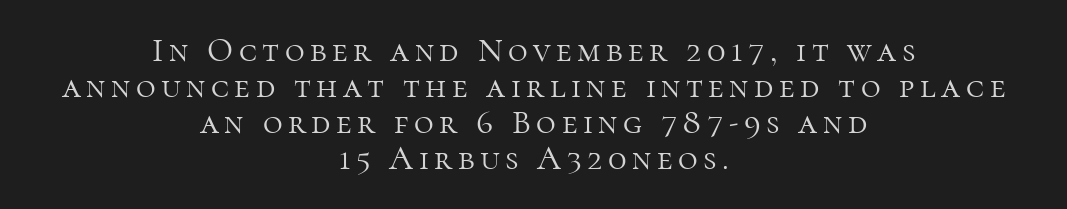
{"serif": "yes", "italic": "no", "bold": "no", "weight": "light", "width": "normal", "stroke_contrast": "high", "x_height": "medium", "monospaced": "no", "underline": "no", "align": "center", "line_spacing": "tight", "line_spacing_ratio": 1.06, "glyph_px": 34}
